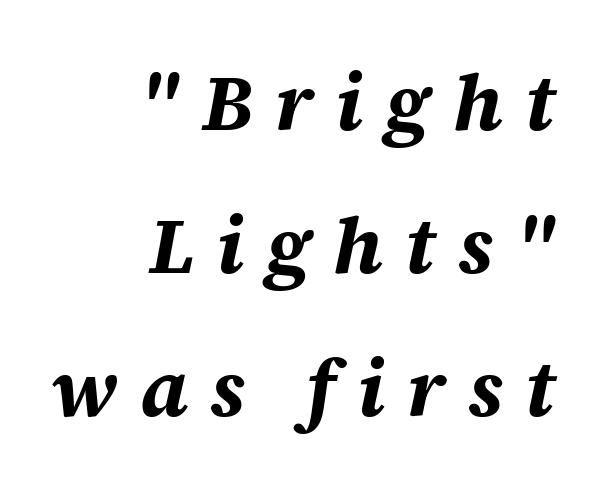
Q: Is the text bold? A: Yes.
Q: Is the text italic (slanted)? A: Yes, it leans right by about 12 degrees.
Q: Is the text underlined? A: No.
Q: How is the paragraph aligned? A: Right-aligned.
Q: Is the spacing between letters normal or unusually wide? A: Unusually wide.
Q: Width (condensed, normal, or wide)? A: Normal.
Q: Stroke contrast? A: Medium.
Q: x-height? A: Large.
Q: Monospaced? A: No.
